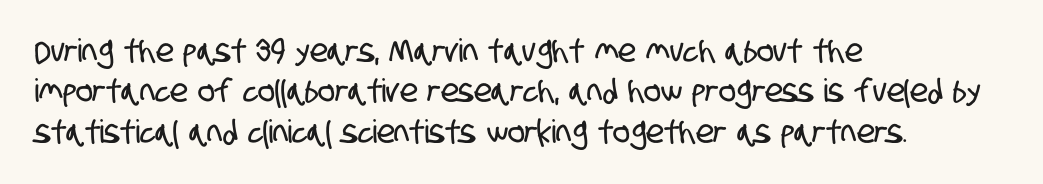
The image shows 32 px condensed sans-serif type; set left-aligned, normal line spacing (1.26x), normal letter spacing, not underlined; low stroke contrast and a large x-height.
